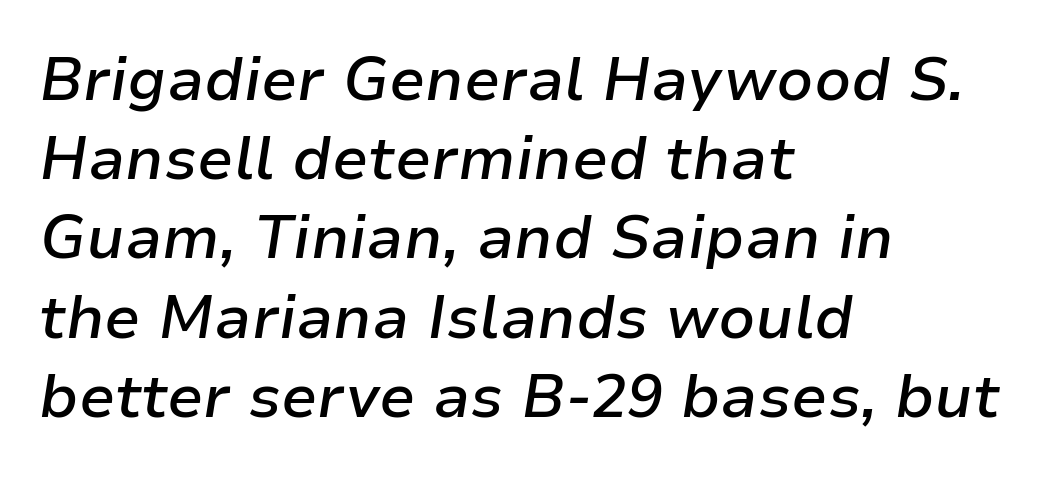
{"italic": "yes", "lean": "right", "slant_degrees": 9, "bold": "semi", "weight": "semibold", "width": "normal", "stroke_contrast": "low", "x_height": "medium", "monospaced": "no", "underline": "no", "align": "left", "line_spacing": "normal", "line_spacing_ratio": 1.32, "letter_spacing": "normal", "letter_spacing_em": 0.0, "glyph_px": 60}
